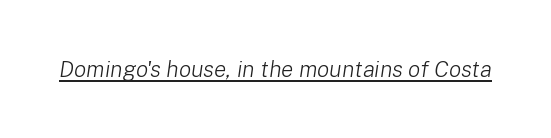
Q: Is the text bold? A: No.
Q: Is the text italic (slanted)? A: Yes, it leans right by about 8 degrees.
Q: Is the text underlined? A: Yes.
Q: Is the spacing between letters normal or unusually wide? A: Normal.
